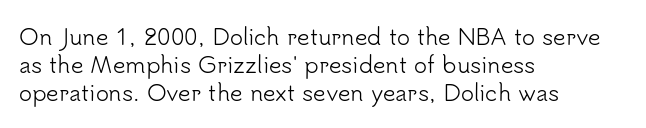
Q: Is the text bold? A: No.
Q: Is the text italic (slanted)? A: No, it is upright.
Q: Is the text underlined? A: No.
Q: How is the paragraph aligned? A: Left-aligned.
Q: Is the spacing between letters normal or unusually wide? A: Normal.
Q: Is the spacing between lines tight, normal or loose? A: Normal.
